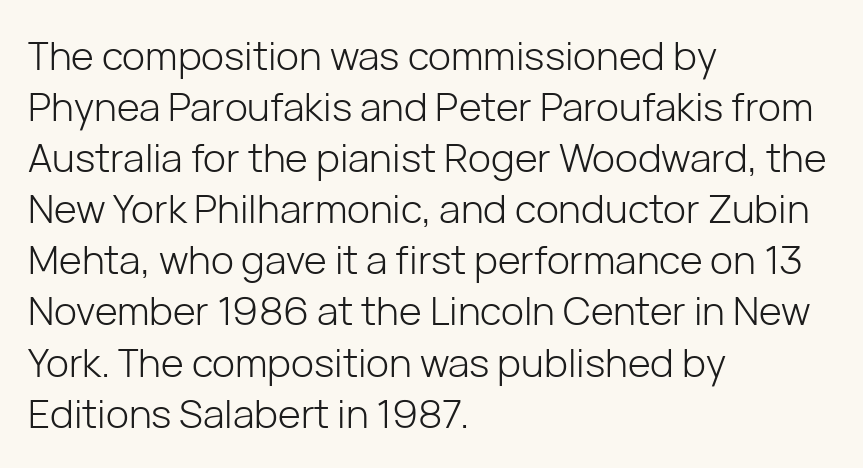
{"serif": "no", "italic": "no", "bold": "no", "weight": "light", "width": "normal", "stroke_contrast": "low", "x_height": "medium", "monospaced": "no", "underline": "no", "align": "left", "line_spacing": "normal", "line_spacing_ratio": 1.31, "letter_spacing": "normal", "letter_spacing_em": 0.0, "glyph_px": 39}
